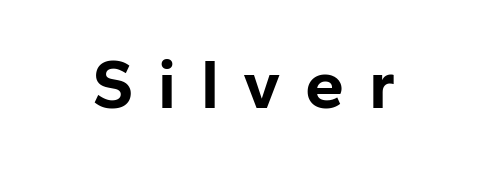
In terms of weight, the rendering is a true, heavy bold. This sample has the flowing, uneven cadence of proportional lettering. Unmarked baselines from the first word to the last. Ordinary non-slanted type is in use.
